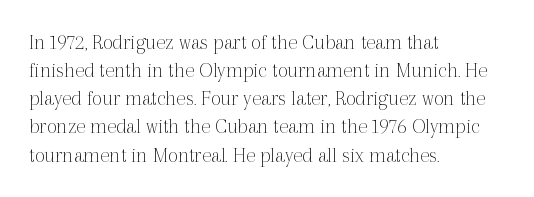
Q: Is the text bold? A: No.
Q: Is the text italic (slanted)? A: No, it is upright.
Q: Is the text underlined? A: No.
Q: How is the paragraph aligned? A: Left-aligned.
Q: Is the spacing between letters normal or unusually wide? A: Normal.
Q: Is the spacing between lines tight, normal or loose? A: Normal.
